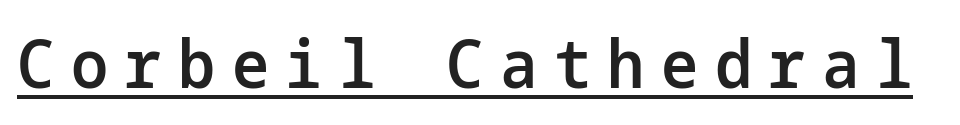
Does the type have serifs? No, each stem ends abruptly. Strokes here are thickened, but only to semibold level. The typography opts for an upright posture over an oblique one. This rendering widens character spacing well past its baseline value.
